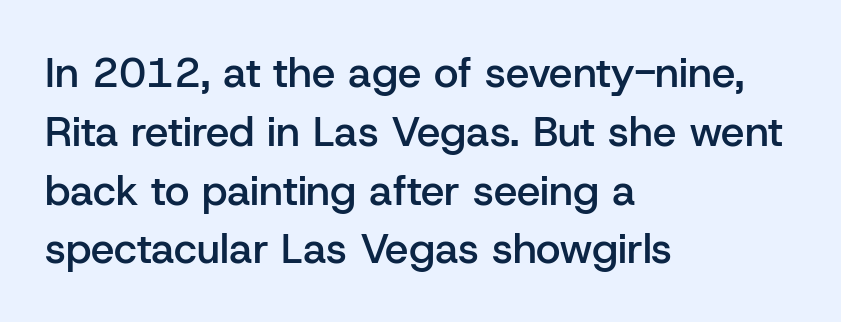
Q: Is the text bold? A: Semi-bold.
Q: Is the text italic (slanted)? A: No, it is upright.
Q: Is the typeface a serif or a sans-serif typeface? A: Sans-serif.
Q: Is the text underlined? A: No.
Q: How is the paragraph aligned? A: Left-aligned.
Q: Is the spacing between letters normal or unusually wide? A: Normal.
Q: Is the spacing between lines tight, normal or loose? A: Normal.
Q: Width (condensed, normal, or wide)? A: Normal.
Q: Stroke contrast? A: Low.
Q: x-height? A: Medium.
Q: Monospaced? A: No.
